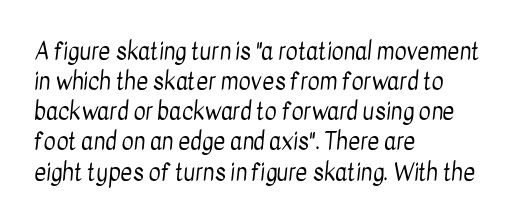
{"bold": "no", "underline": "no", "align": "left", "line_spacing": "normal", "line_spacing_ratio": 1.31, "letter_spacing": "normal", "letter_spacing_em": 0.0, "glyph_px": 23}
